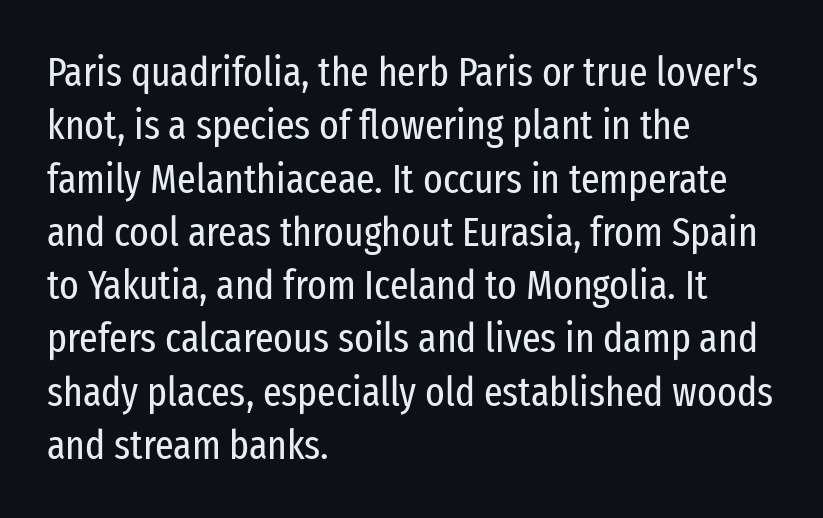
The image shows 41 px regular-weight, condensed sans-serif type, upright; set left-aligned, normal line spacing (1.3x), normal letter spacing, not underlined; low stroke contrast and a medium x-height.
